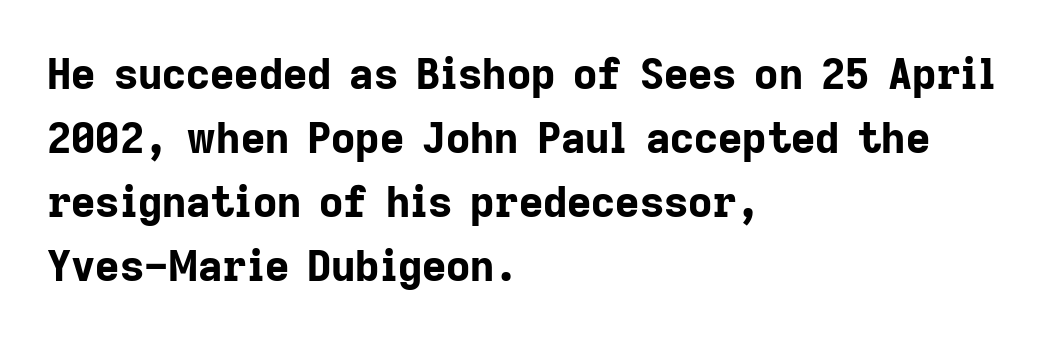
The image shows 42 px bold sans-serif type, upright; set left-aligned, normal line spacing (1.52x), normal letter spacing, not underlined; low stroke contrast and a medium x-height.
